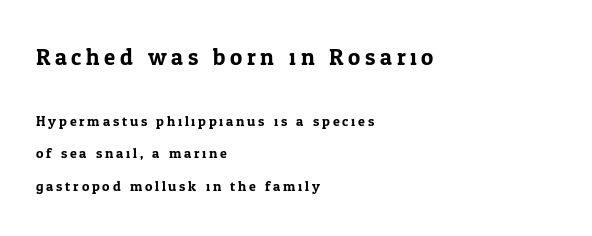
The image shows 23 px text type, upright; set left-aligned, loose line spacing (2.32x), unusually wide letter spacing (+0.2 em), not underlined; the first (top) block is 1.64x larger.
